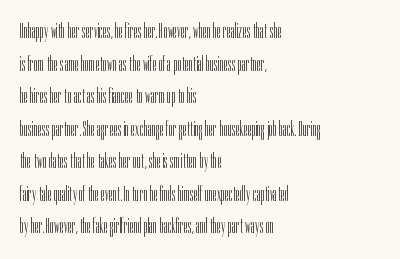
Q: Is the text bold? A: No.
Q: Is the text italic (slanted)? A: No, it is upright.
Q: Is the text underlined? A: No.
Q: How is the paragraph aligned? A: Left-aligned.
Q: Is the spacing between letters normal or unusually wide? A: Normal.
Q: Is the spacing between lines tight, normal or loose? A: Normal.
